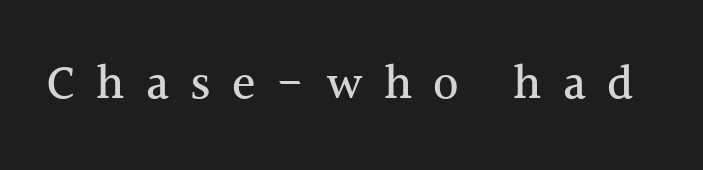
The baseline area is clear. Inter-character spacing is expanded well beyond the font's built-in metrics. The font family rendered here belongs to the serif group. The typography opts for an upright posture over an oblique one.
